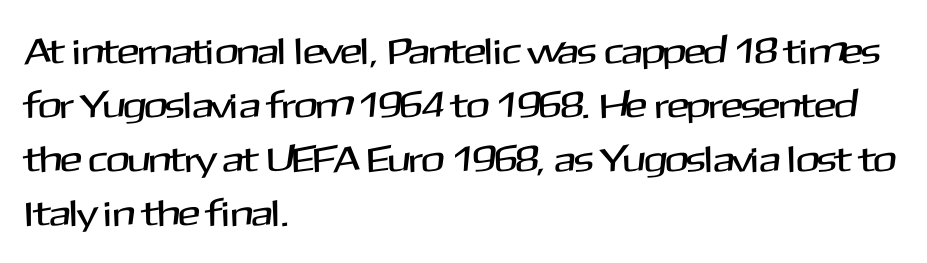
Q: Is the text italic (slanted)? A: No, it is upright.
Q: Is the typeface a serif or a sans-serif typeface? A: Sans-serif.
Q: Is the text underlined? A: No.
Q: How is the paragraph aligned? A: Left-aligned.
Q: Is the spacing between letters normal or unusually wide? A: Normal.
Q: Is the spacing between lines tight, normal or loose? A: Normal.
Q: Width (condensed, normal, or wide)? A: Normal.
Q: Stroke contrast? A: Medium.
Q: x-height? A: Medium.
Q: Monospaced? A: No.
